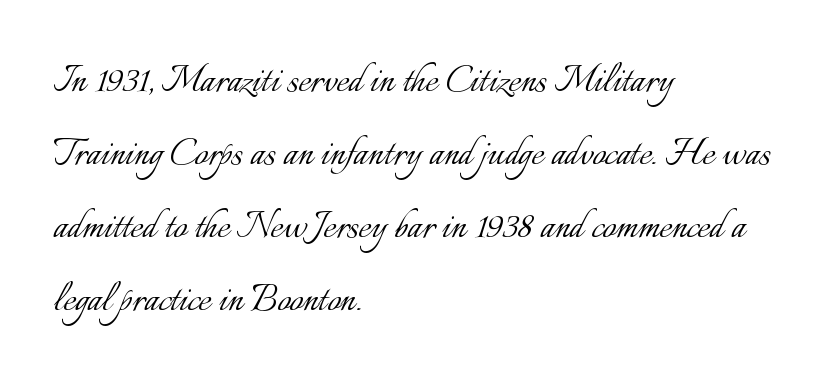
Here the designer chose a conventional face with non-uniform glyph widths. Compared with a centered layout, this one pins lines to the left instead. The letters sit at their default tracking, neither squeezed nor spread. Leading matches the norm, producing a regular column. The font is comparable to plain body text, perhaps lighter.
